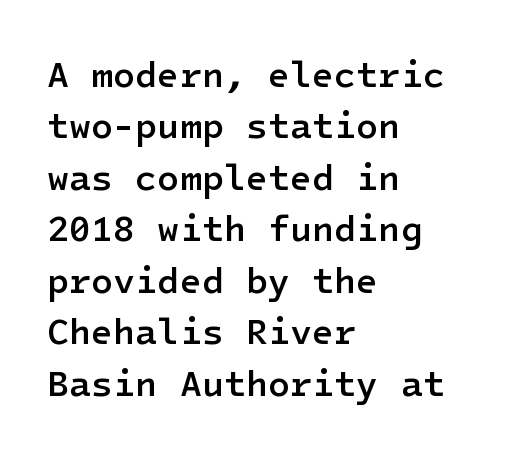
Q: Is the text bold? A: Semi-bold.
Q: Is the text italic (slanted)? A: No, it is upright.
Q: Is the typeface a serif or a sans-serif typeface? A: Sans-serif.
Q: Is the text underlined? A: No.
Q: How is the paragraph aligned? A: Left-aligned.
Q: Is the spacing between letters normal or unusually wide? A: Normal.
Q: Is the spacing between lines tight, normal or loose? A: Normal.
Q: Width (condensed, normal, or wide)? A: Normal.
Q: Stroke contrast? A: Low.
Q: x-height? A: Medium.
